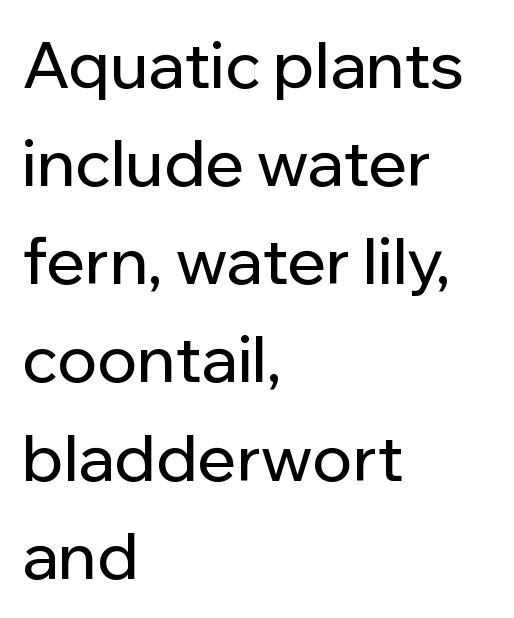
Classification — sans serif. Looks like regular typesetting: each glyph gets only the width it needs. This rendering features lettering with no underline. What's the leading like? Ordinary, nothing unusual. Rendered with straight, roman letterforms. One-word summary of the alignment: left.
